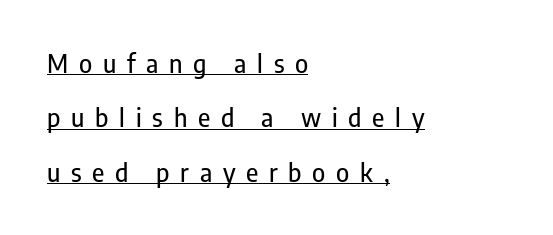
{"italic": "no", "underline": "yes", "align": "left", "line_spacing": "loose", "line_spacing_ratio": 2.18, "letter_spacing": "wide", "letter_spacing_em": 0.43, "glyph_px": 25}
